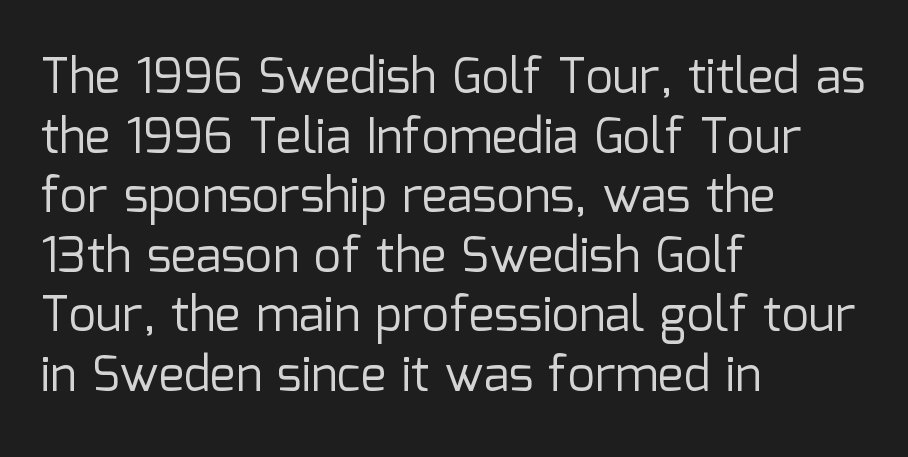
Q: Is the text bold? A: No.
Q: Is the text italic (slanted)? A: No, it is upright.
Q: Is the typeface a serif or a sans-serif typeface? A: Sans-serif.
Q: Is the text underlined? A: No.
Q: How is the paragraph aligned? A: Left-aligned.
Q: Is the spacing between letters normal or unusually wide? A: Normal.
Q: Width (condensed, normal, or wide)? A: Normal.
Q: Stroke contrast? A: Low.
Q: x-height? A: Medium.
Q: Monospaced? A: No.
